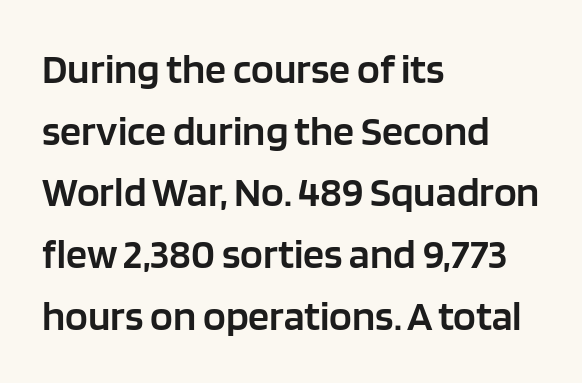
Q: Is the text bold? A: Semi-bold.
Q: Is the text italic (slanted)? A: No, it is upright.
Q: Is the typeface a serif or a sans-serif typeface? A: Sans-serif.
Q: Is the text underlined? A: No.
Q: How is the paragraph aligned? A: Left-aligned.
Q: Is the spacing between letters normal or unusually wide? A: Normal.
Q: Is the spacing between lines tight, normal or loose? A: Normal.
Q: Width (condensed, normal, or wide)? A: Normal.
Q: Stroke contrast? A: Low.
Q: x-height? A: Large.
Q: Monospaced? A: No.
